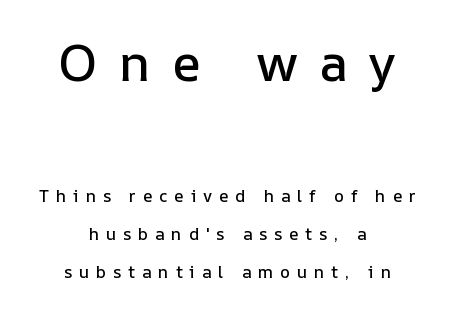
Q: Is the text italic (slanted)? A: No, it is upright.
Q: Is the text underlined? A: No.
Q: How is the paragraph aligned? A: Centered.
Q: Is the spacing between letters normal or unusually wide? A: Unusually wide.
Q: Is the spacing between lines tight, normal or loose? A: Loose.
Q: Which block of text is set in a larger size, the first (top) or the second (bottom)? A: The first (top) one.
Q: Width (condensed, normal, or wide)? A: Normal.
Q: Stroke contrast? A: Low.
Q: x-height? A: Medium.
Q: Monospaced? A: No.
